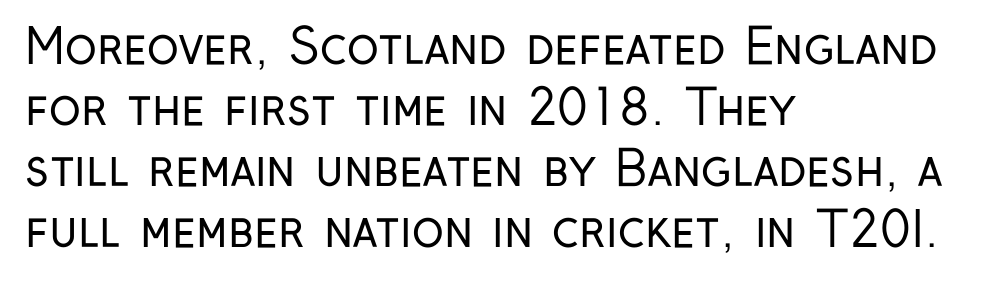
{"serif": "no", "italic": "no", "bold": "no", "weight": "regular", "width": "condensed", "stroke_contrast": "low", "x_height": "medium", "monospaced": "no", "underline": "no", "align": "left", "line_spacing": "normal", "line_spacing_ratio": 1.27, "letter_spacing": "normal", "letter_spacing_em": 0.0, "glyph_px": 48}
